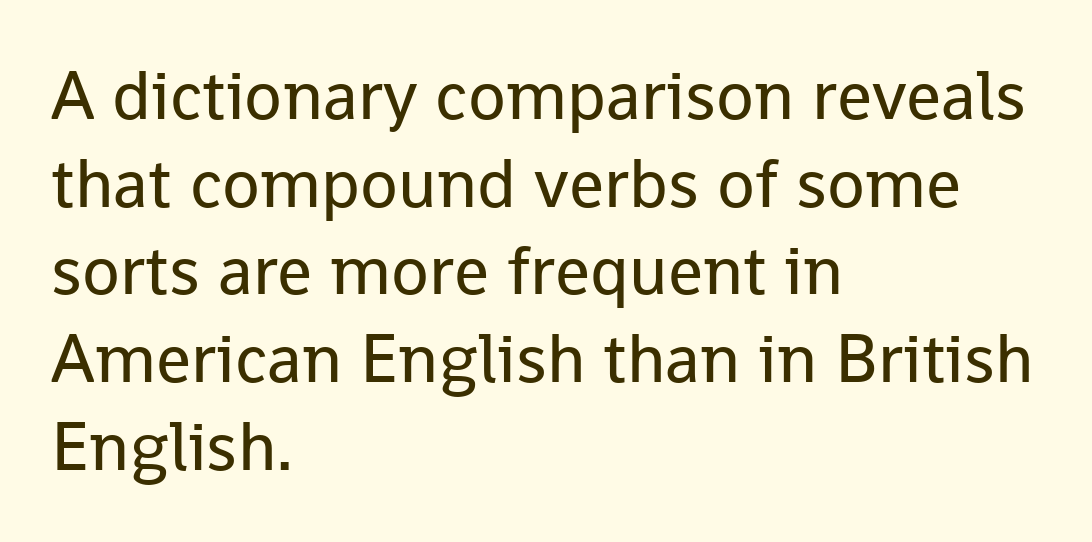
A typesetter would call this leading conventional body-copy spacing. Horizontal alignment here is leftward, the default for most running prose. The zone under the glyphs is completely vacant. The gaps between neighbouring characters are ordinary and unremarkable. Caption: face not bold, strokes unweighted.
